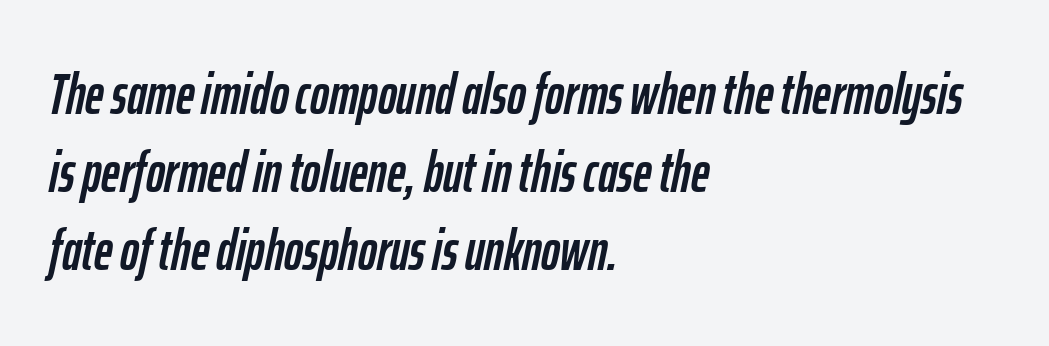
Q: Is the text italic (slanted)? A: Yes, it leans right by about 12 degrees.
Q: Is the text underlined? A: No.
Q: How is the paragraph aligned? A: Left-aligned.
Q: Is the spacing between letters normal or unusually wide? A: Normal.
Q: Is the spacing between lines tight, normal or loose? A: Normal.
Q: Width (condensed, normal, or wide)? A: Condensed.
Q: Stroke contrast? A: Low.
Q: x-height? A: Medium.
Q: Monospaced? A: No.
